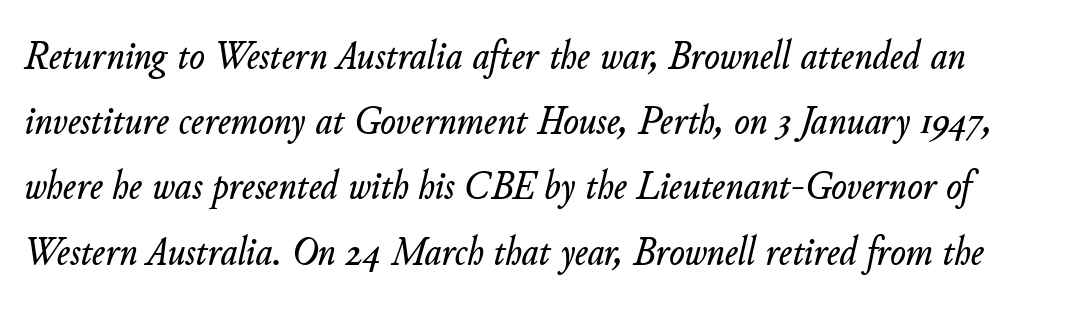
Clear beneath every line of the passage. Looking at the ascenders, they clearly lean. Each word holds together tightly as a unit, with standard inter-letter gaps. The passage shown is typed in a proportional face where columns would drift.
